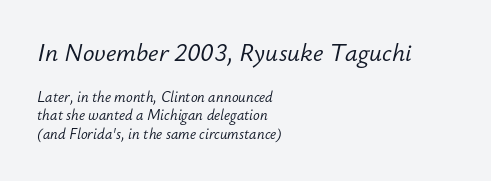
The image shows 24 px text type, italic (leaning right); set left-aligned, normal line spacing (1.32x), normal letter spacing, not underlined; the first (top) block is 1.71x larger.
